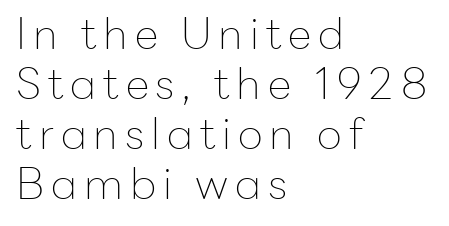
{"serif": "no", "italic": "no", "bold": "no", "weight": "thin", "width": "normal", "stroke_contrast": "low", "x_height": "medium", "monospaced": "no", "underline": "no", "align": "left", "line_spacing_ratio": 1.16, "glyph_px": 43}
